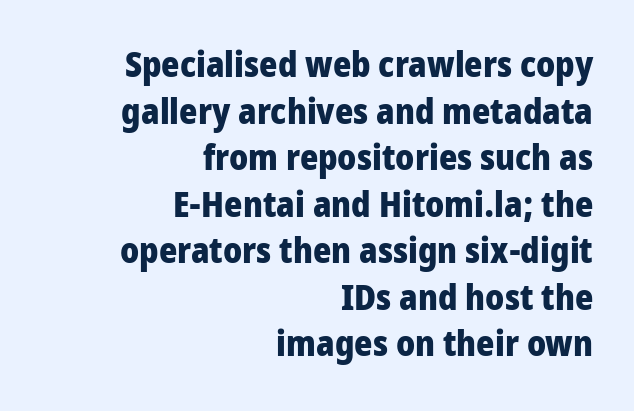
The image shows 35 px heavy, condensed sans-serif type, upright; set right-aligned, normal line spacing (1.33x), normal letter spacing, not underlined; low stroke contrast and a large x-height.
